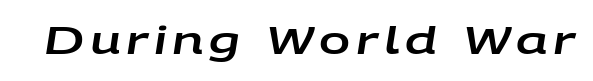
{"italic": "yes", "lean": "right", "slant_degrees": 9, "width": "wide", "stroke_contrast": "low", "x_height": "large", "monospaced": "no", "underline": "no", "glyph_px": 37}
